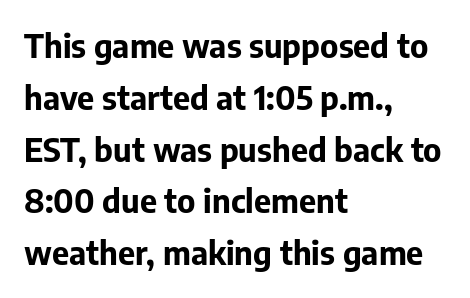
Q: Is the text bold? A: Yes.
Q: Is the text italic (slanted)? A: No, it is upright.
Q: Is the typeface a serif or a sans-serif typeface? A: Sans-serif.
Q: Is the text underlined? A: No.
Q: How is the paragraph aligned? A: Left-aligned.
Q: Is the spacing between letters normal or unusually wide? A: Normal.
Q: Is the spacing between lines tight, normal or loose? A: Normal.
Q: Width (condensed, normal, or wide)? A: Normal.
Q: Stroke contrast? A: Low.
Q: x-height? A: Medium.
Q: Monospaced? A: No.
